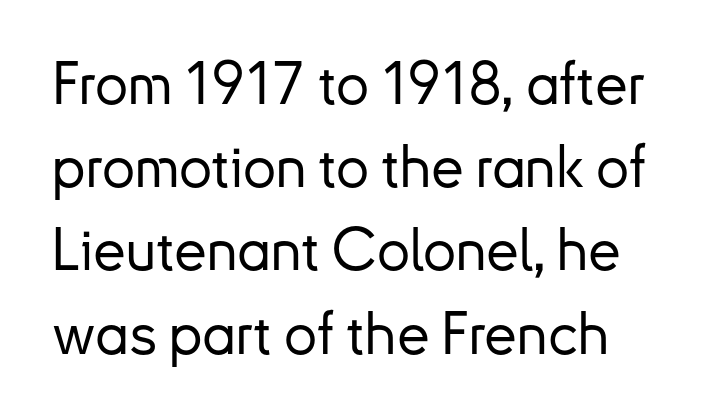
{"serif": "no", "italic": "no", "width": "normal", "stroke_contrast": "low", "x_height": "small", "monospaced": "no", "underline": "no", "line_spacing": "normal", "line_spacing_ratio": 1.41, "letter_spacing": "normal", "letter_spacing_em": 0.0, "glyph_px": 59}
